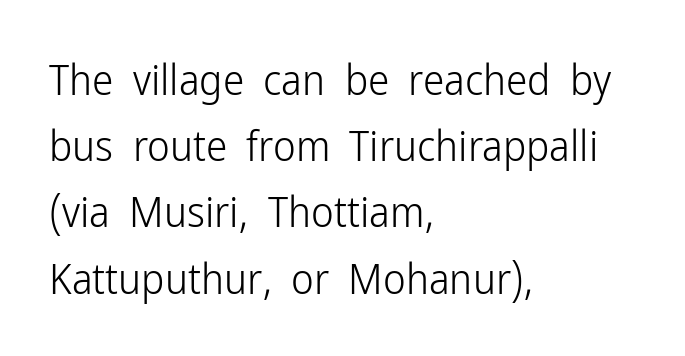
{"serif": "no", "italic": "no", "bold": "no", "weight": "light", "width": "condensed", "stroke_contrast": "low", "x_height": "medium", "monospaced": "no", "underline": "no", "align": "left", "line_spacing": "normal", "line_spacing_ratio": 1.54, "letter_spacing": "normal", "letter_spacing_em": 0.0, "glyph_px": 43}
